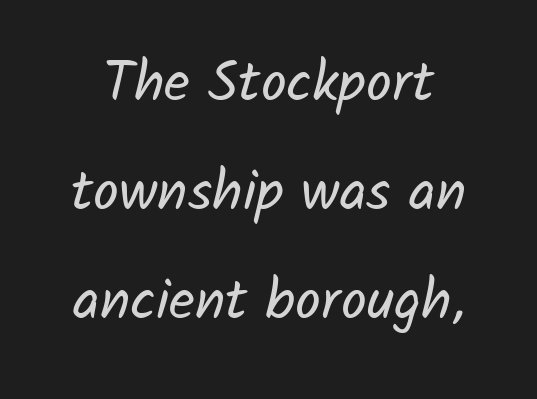
{"serif": "no", "bold": "no", "weight": "regular", "width": "normal", "stroke_contrast": "low", "x_height": "medium", "monospaced": "no", "underline": "no", "line_spacing": "loose", "line_spacing_ratio": 1.91, "letter_spacing": "normal", "letter_spacing_em": 0.0, "glyph_px": 57}
